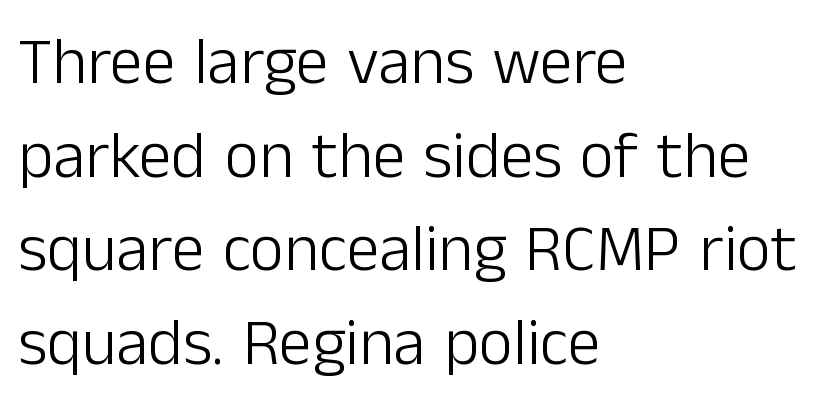
Q: Is the text bold? A: No.
Q: Is the text italic (slanted)? A: No, it is upright.
Q: Is the typeface a serif or a sans-serif typeface? A: Sans-serif.
Q: Is the text underlined? A: No.
Q: How is the paragraph aligned? A: Left-aligned.
Q: Is the spacing between letters normal or unusually wide? A: Normal.
Q: Is the spacing between lines tight, normal or loose? A: Normal.
Q: Width (condensed, normal, or wide)? A: Normal.
Q: Stroke contrast? A: Low.
Q: x-height? A: Medium.
Q: Monospaced? A: No.
